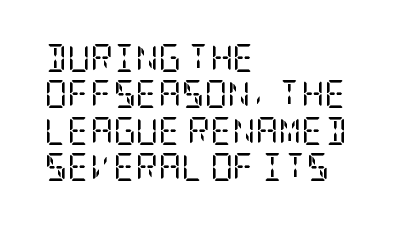
Q: Is the text bold? A: No.
Q: Is the text italic (slanted)? A: No, it is upright.
Q: Is the typeface a serif or a sans-serif typeface? A: Serif.
Q: Is the text underlined? A: No.
Q: How is the paragraph aligned? A: Left-aligned.
Q: Is the spacing between letters normal or unusually wide? A: Normal.
Q: Is the spacing between lines tight, normal or loose? A: Normal.
Q: Width (condensed, normal, or wide)? A: Condensed.
Q: Stroke contrast? A: Low.
Q: x-height? A: Large.
